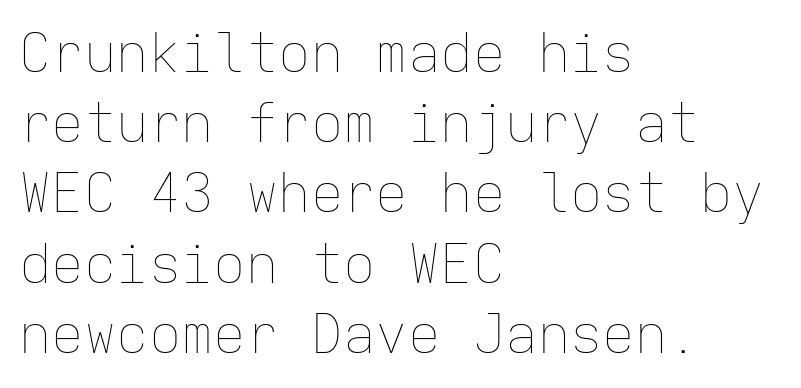
{"italic": "no", "bold": "no", "weight": "thin", "width": "normal", "stroke_contrast": "low", "x_height": "medium", "monospaced": "yes", "underline": "no", "align": "left", "line_spacing": "normal", "line_spacing_ratio": 1.3, "letter_spacing": "normal", "letter_spacing_em": 0.0, "glyph_px": 54}
